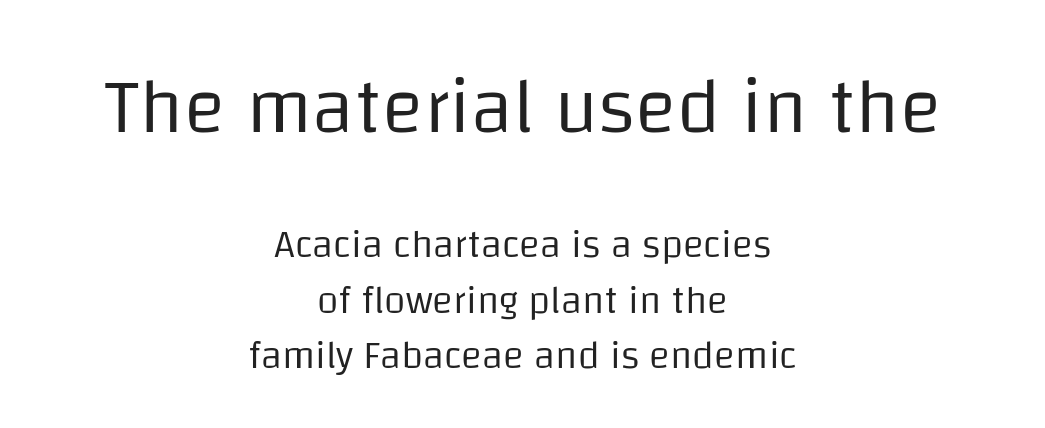
{"serif": "no", "italic": "no", "bold": "no", "weight": "regular", "width": "normal", "stroke_contrast": "low", "x_height": "large", "monospaced": "no", "underline": "no", "align": "center", "line_spacing": "normal", "line_spacing_ratio": 1.42, "letter_spacing": "normal", "letter_spacing_em": 0.0, "larger_block": "first", "size_ratio": 2.0, "glyph_px": 78}
